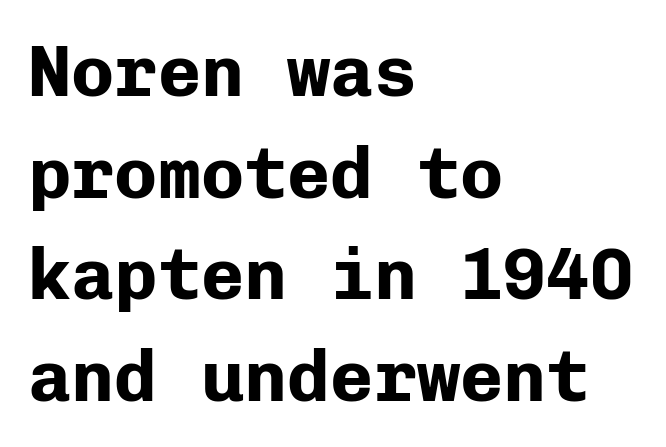
The image shows 72 px bold sans-serif type, upright, monospaced; set left-aligned, normal line spacing (1.41x), normal letter spacing, not underlined; low stroke contrast and a medium x-height.
